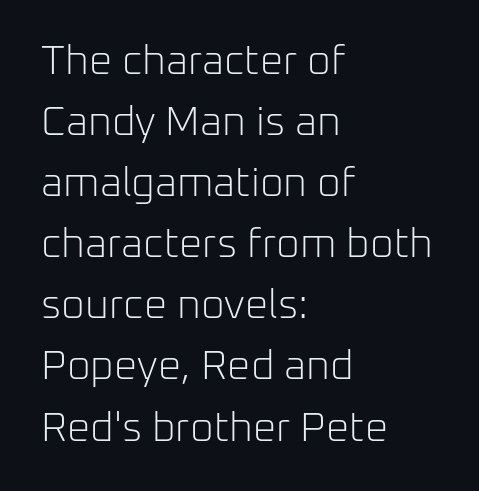
Q: Is the text bold? A: No.
Q: Is the text italic (slanted)? A: No, it is upright.
Q: Is the typeface a serif or a sans-serif typeface? A: Sans-serif.
Q: Is the text underlined? A: No.
Q: How is the paragraph aligned? A: Left-aligned.
Q: Is the spacing between letters normal or unusually wide? A: Normal.
Q: Is the spacing between lines tight, normal or loose? A: Normal.
Q: Width (condensed, normal, or wide)? A: Normal.
Q: Stroke contrast? A: Low.
Q: x-height? A: Medium.
Q: Monospaced? A: No.
